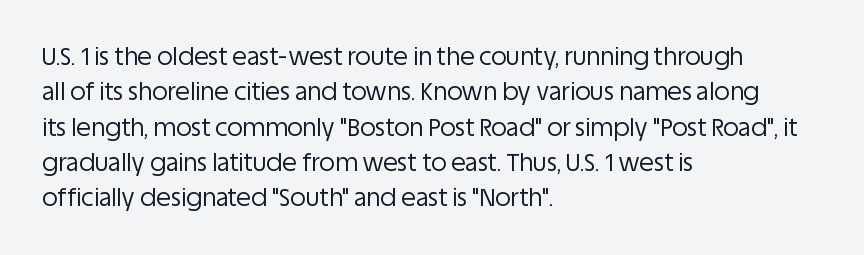
Tracking value appears to be zero — textbook default spacing. Posture: straight, roman, zero tilt. Leftover space on each line is placed entirely after the last word. This is not heavy type; no bold has been used.
